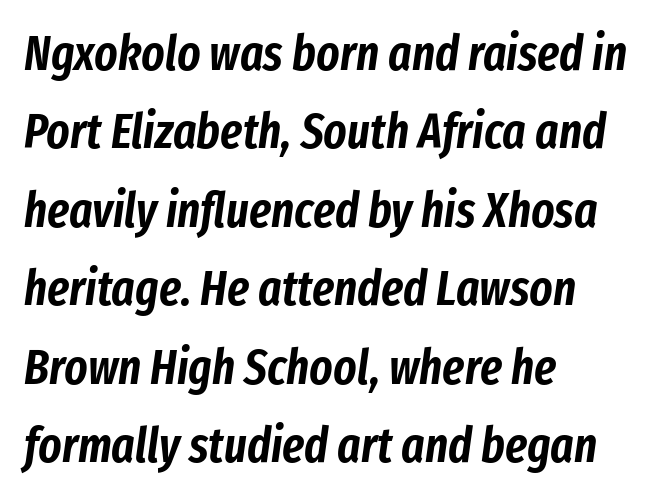
{"italic": "yes", "lean": "right", "slant_degrees": 8, "width": "condensed", "stroke_contrast": "low", "x_height": "medium", "monospaced": "no", "underline": "no", "align": "left", "line_spacing": "normal", "line_spacing_ratio": 1.6, "letter_spacing": "normal", "letter_spacing_em": 0.0, "glyph_px": 49}
